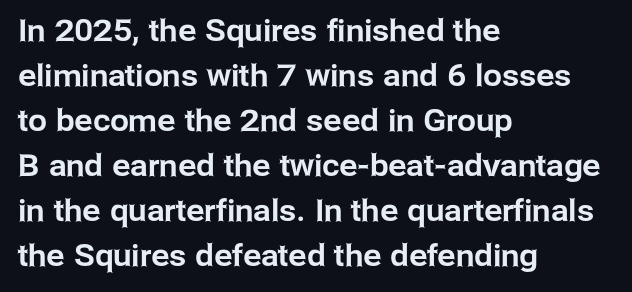
Q: Is the text italic (slanted)? A: No, it is upright.
Q: Is the typeface a serif or a sans-serif typeface? A: Sans-serif.
Q: Is the text underlined? A: No.
Q: How is the paragraph aligned? A: Left-aligned.
Q: Is the spacing between letters normal or unusually wide? A: Normal.
Q: Is the spacing between lines tight, normal or loose? A: Normal.
Q: Width (condensed, normal, or wide)? A: Normal.
Q: Stroke contrast? A: Low.
Q: x-height? A: Medium.
Q: Monospaced? A: No.
